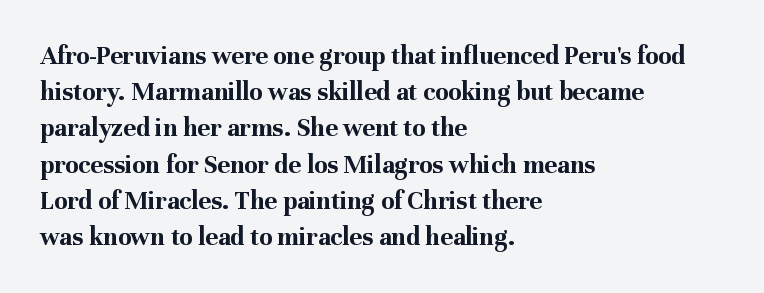
Q: Is the text bold? A: Yes.
Q: Is the text italic (slanted)? A: No, it is upright.
Q: Is the text underlined? A: No.
Q: How is the paragraph aligned? A: Left-aligned.
Q: Is the spacing between letters normal or unusually wide? A: Normal.
Q: Is the spacing between lines tight, normal or loose? A: Normal.
